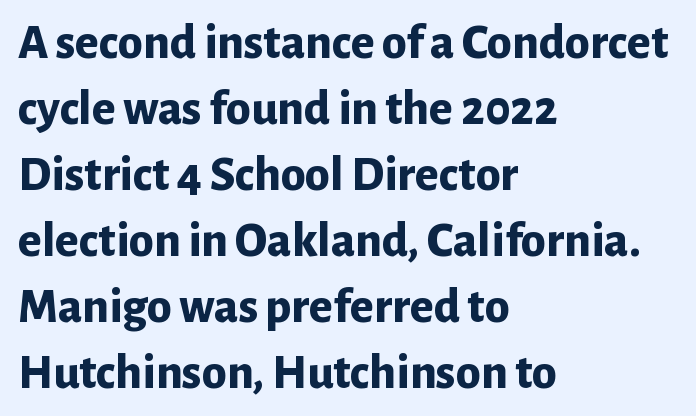
Q: Is the text bold? A: Yes.
Q: Is the text italic (slanted)? A: No, it is upright.
Q: Is the typeface a serif or a sans-serif typeface? A: Sans-serif.
Q: Is the text underlined? A: No.
Q: How is the paragraph aligned? A: Left-aligned.
Q: Is the spacing between letters normal or unusually wide? A: Normal.
Q: Is the spacing between lines tight, normal or loose? A: Normal.
Q: Width (condensed, normal, or wide)? A: Normal.
Q: Stroke contrast? A: Low.
Q: x-height? A: Medium.
Q: Monospaced? A: No.
